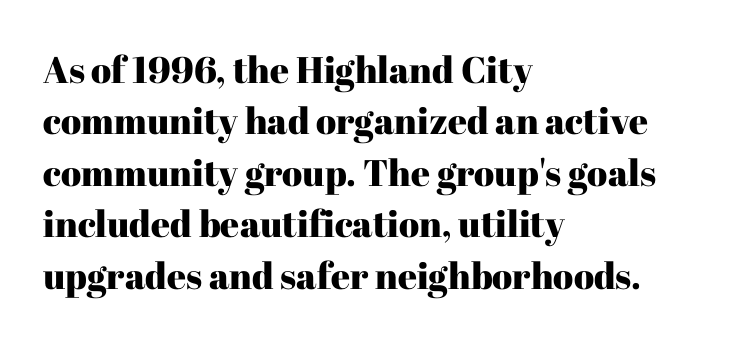
Q: Is the text italic (slanted)? A: No, it is upright.
Q: Is the typeface a serif or a sans-serif typeface? A: Serif.
Q: Is the text underlined? A: No.
Q: How is the paragraph aligned? A: Left-aligned.
Q: Is the spacing between letters normal or unusually wide? A: Normal.
Q: Is the spacing between lines tight, normal or loose? A: Normal.
Q: Width (condensed, normal, or wide)? A: Normal.
Q: Stroke contrast? A: High.
Q: x-height? A: Medium.
Q: Monospaced? A: No.
